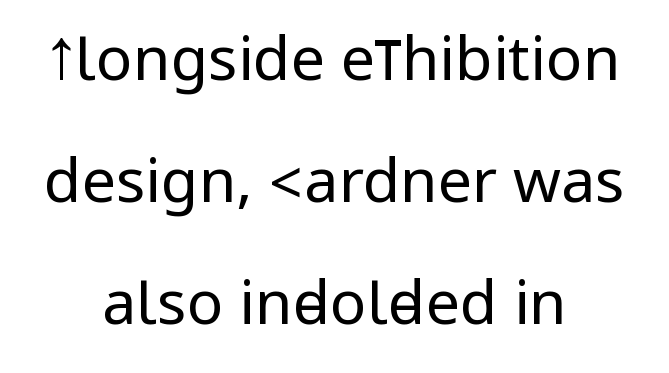
Casual observation: everything's sitting right in the middle. The letters stand upright; this is a roman face. Type without underlining. A typesetter would label this face a sans.
